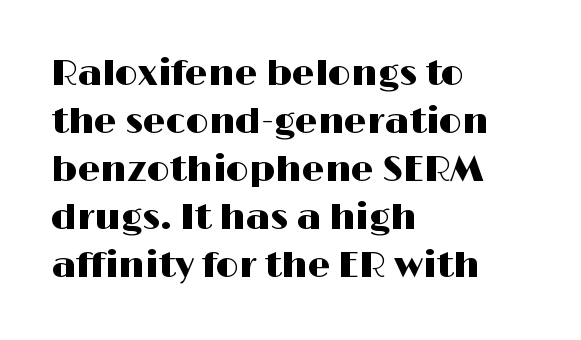
Honestly, the row spacing looks completely unremarkable. It's the straight-up-and-down kind of type. Each letter keeps its own natural width here, so spacing adapts to shape. In terms of letterform style, serifs are entirely absent. Descender tails drop into unmarked territory. The paragraph has a hard left edge and a soft right edge.
